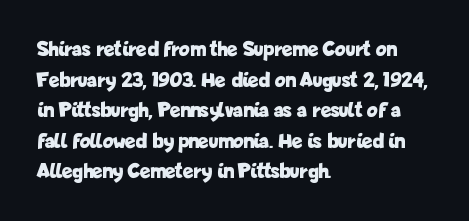
The image shows 22 px bold type, upright; set left-aligned, normal line spacing (1.39x), normal letter spacing, not underlined.
